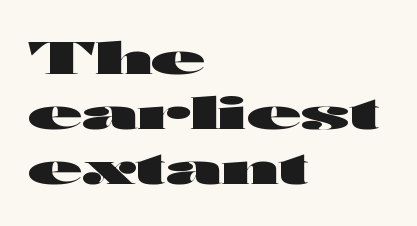
The image shows 44 px heavy, wide sans-serif type, upright; set left-aligned, normal line spacing (1.25x), normal letter spacing, not underlined; high stroke contrast and a medium x-height.
